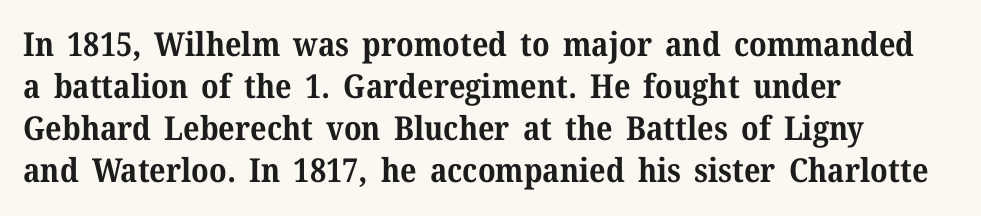
Q: Is the text bold? A: Yes.
Q: Is the text italic (slanted)? A: No, it is upright.
Q: Is the typeface a serif or a sans-serif typeface? A: Serif.
Q: Is the text underlined? A: No.
Q: How is the paragraph aligned? A: Left-aligned.
Q: Is the spacing between letters normal or unusually wide? A: Normal.
Q: Is the spacing between lines tight, normal or loose? A: Normal.
Q: Width (condensed, normal, or wide)? A: Normal.
Q: Stroke contrast? A: Medium.
Q: x-height? A: Medium.
Q: Monospaced? A: No.
